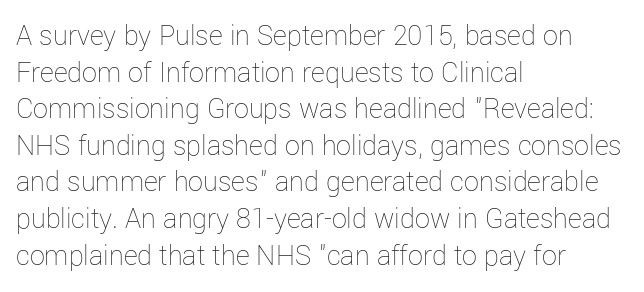
Q: Is the text bold? A: No.
Q: Is the text italic (slanted)? A: No, it is upright.
Q: Is the text underlined? A: No.
Q: How is the paragraph aligned? A: Left-aligned.
Q: Is the spacing between letters normal or unusually wide? A: Normal.
Q: Width (condensed, normal, or wide)? A: Normal.
Q: Stroke contrast? A: Low.
Q: x-height? A: Medium.
Q: Monospaced? A: No.
